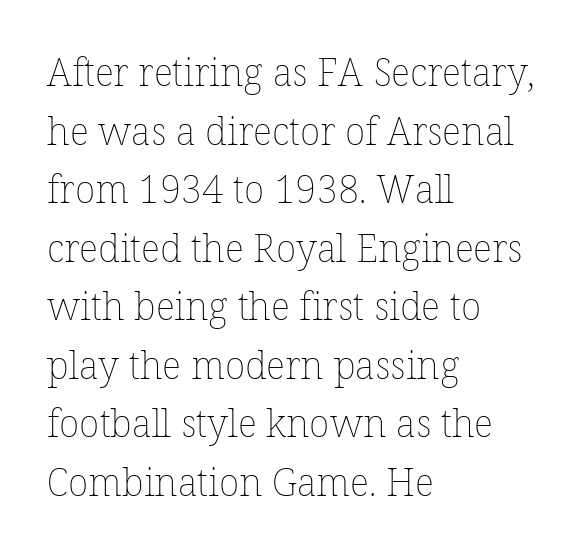
Q: Is the text bold? A: No.
Q: Is the text italic (slanted)? A: No, it is upright.
Q: Is the text underlined? A: No.
Q: How is the paragraph aligned? A: Left-aligned.
Q: Is the spacing between letters normal or unusually wide? A: Normal.
Q: Is the spacing between lines tight, normal or loose? A: Normal.
Q: Width (condensed, normal, or wide)? A: Normal.
Q: Stroke contrast? A: Low.
Q: x-height? A: Medium.
Q: Monospaced? A: No.
